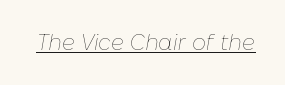
The image shows 22 px text type, italic (leaning right); set normal letter spacing, underlined.
